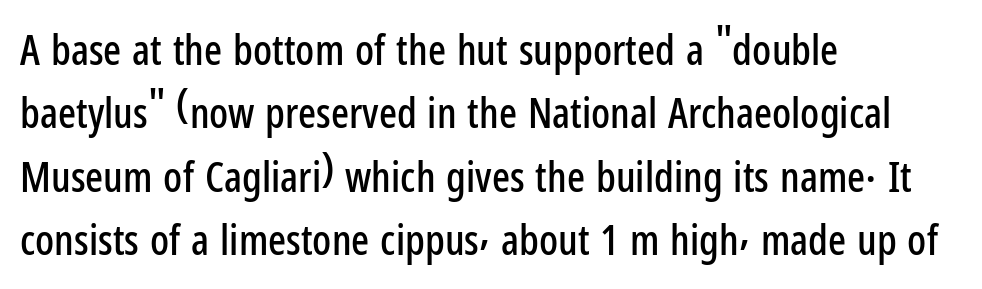
Q: Is the text italic (slanted)? A: No, it is upright.
Q: Is the typeface a serif or a sans-serif typeface? A: Sans-serif.
Q: Is the text underlined? A: No.
Q: How is the paragraph aligned? A: Left-aligned.
Q: Is the spacing between letters normal or unusually wide? A: Normal.
Q: Is the spacing between lines tight, normal or loose? A: Normal.
Q: Width (condensed, normal, or wide)? A: Condensed.
Q: Stroke contrast? A: Low.
Q: x-height? A: Medium.
Q: Monospaced? A: No.
